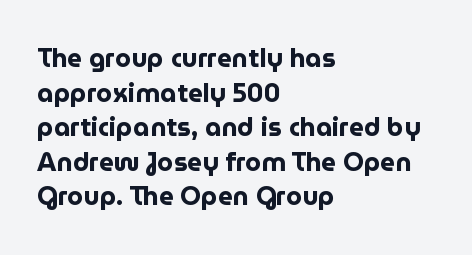
Q: Is the text bold? A: Yes.
Q: Is the text italic (slanted)? A: No, it is upright.
Q: Is the text underlined? A: No.
Q: How is the paragraph aligned? A: Left-aligned.
Q: Is the spacing between letters normal or unusually wide? A: Normal.
Q: Is the spacing between lines tight, normal or loose? A: Normal.
